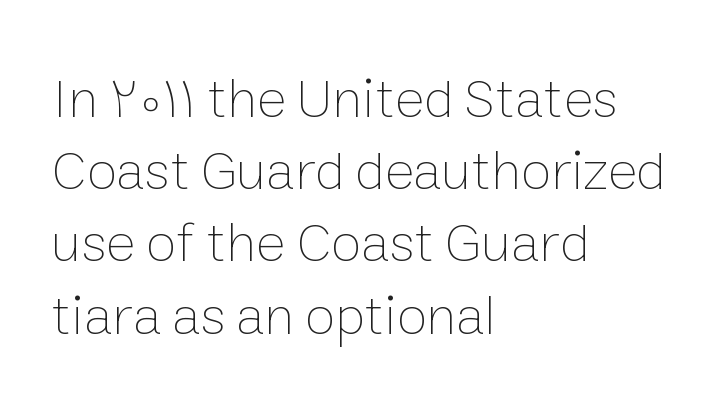
Is the letter spacing exaggerated? No — it looks like the ordinary default. Is the stroke heavy? The answer is a plain regular-or-lighter. Regular leading. Plain, unruled lines of type.
